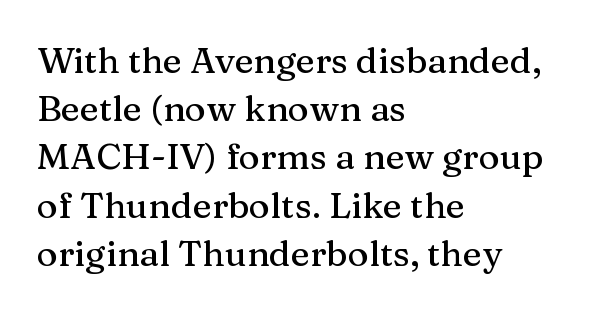
Q: Is the text italic (slanted)? A: No, it is upright.
Q: Is the typeface a serif or a sans-serif typeface? A: Serif.
Q: Is the text underlined? A: No.
Q: How is the paragraph aligned? A: Left-aligned.
Q: Is the spacing between letters normal or unusually wide? A: Normal.
Q: Is the spacing between lines tight, normal or loose? A: Normal.
Q: Width (condensed, normal, or wide)? A: Normal.
Q: Stroke contrast? A: Medium.
Q: x-height? A: Medium.
Q: Monospaced? A: No.
